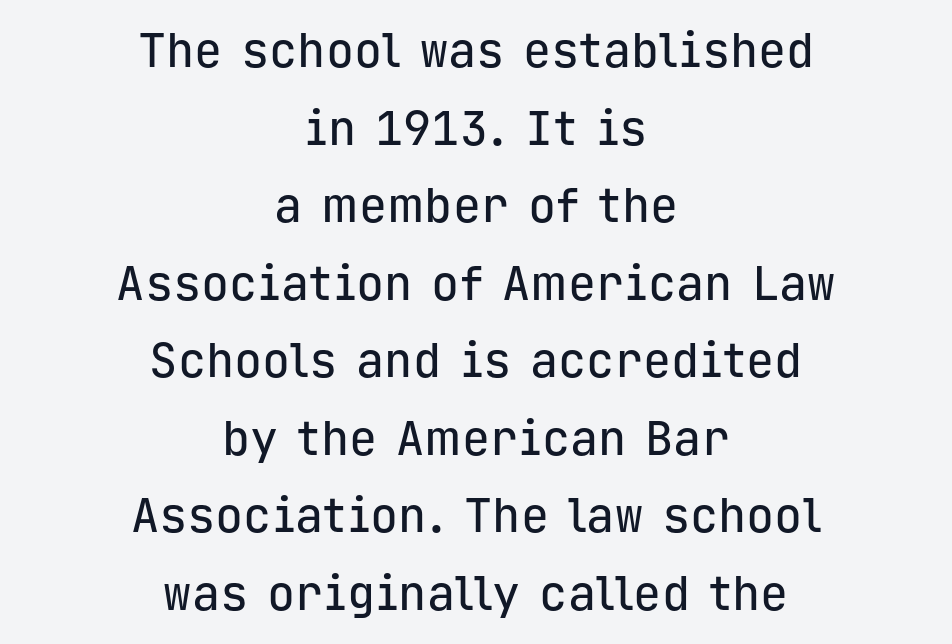
Honestly, the letter spacing is just normal — you wouldn't notice it. The passage is arranged like a title page — every line centered. Decoration check: the copy has no underline. Quick note: interline space is typical. The letters march in equal steps, a hallmark of fixed-pitch type. Grotesque or geometric, the face here clearly has no serifs.
